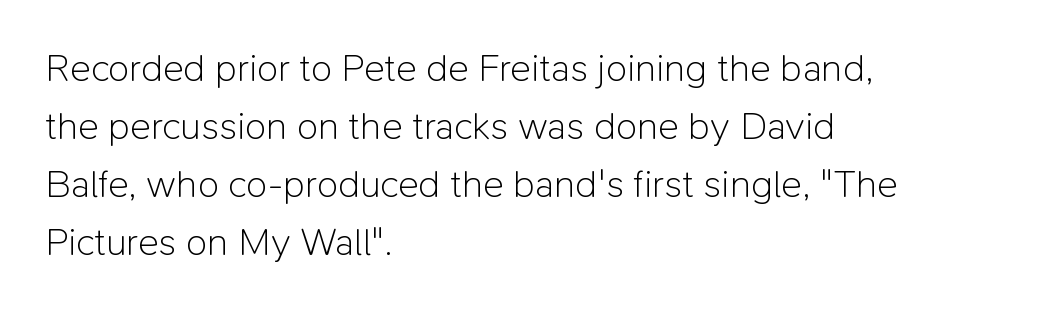
{"serif": "no", "italic": "no", "bold": "no", "weight": "light", "width": "normal", "stroke_contrast": "low", "x_height": "medium", "monospaced": "no", "underline": "no", "align": "left", "line_spacing": "normal", "line_spacing_ratio": 1.49, "letter_spacing": "normal", "letter_spacing_em": 0.0, "glyph_px": 39}
